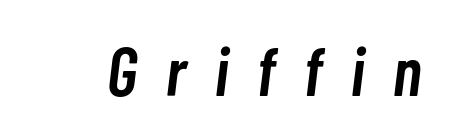
The image shows 68 px semibold, condensed type, italic (leaning right); set unusually wide letter spacing (+0.43 em), not underlined; low stroke contrast and a medium x-height.
